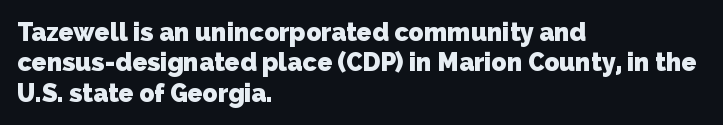
{"bold": "yes", "underline": "no", "align": "left", "line_spacing_ratio": 1.22, "letter_spacing": "normal", "letter_spacing_em": 0.0, "glyph_px": 25}
